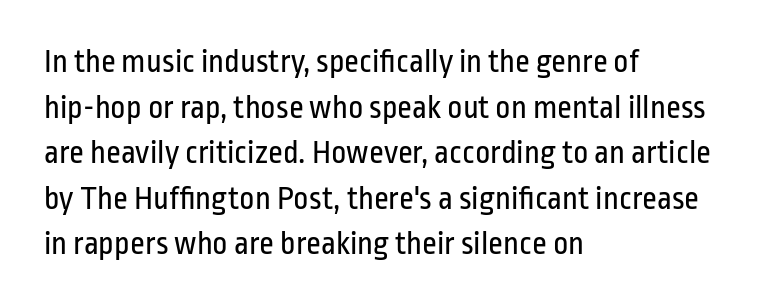
Q: Is the text bold? A: No.
Q: Is the text italic (slanted)? A: No, it is upright.
Q: Is the typeface a serif or a sans-serif typeface? A: Sans-serif.
Q: Is the text underlined? A: No.
Q: How is the paragraph aligned? A: Left-aligned.
Q: Is the spacing between letters normal or unusually wide? A: Normal.
Q: Is the spacing between lines tight, normal or loose? A: Normal.
Q: Width (condensed, normal, or wide)? A: Condensed.
Q: Stroke contrast? A: Low.
Q: x-height? A: Medium.
Q: Monospaced? A: No.
